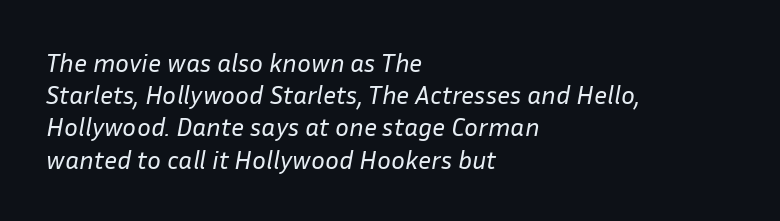
The image shows 26 px text type, italic (leaning right); set left-aligned, line spacing 1.24x, normal letter spacing, not underlined.
